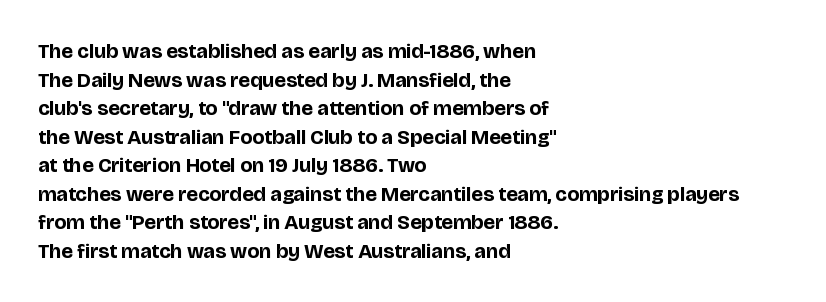
Notice how descenders clear the ascenders below comfortably — that's standard leading. Clear beneath every line of the passage. These lines are set flush left with a ragged right edge. The type sits square on the baseline with zero lean. Each word holds together tightly as a unit, with standard inter-letter gaps.
